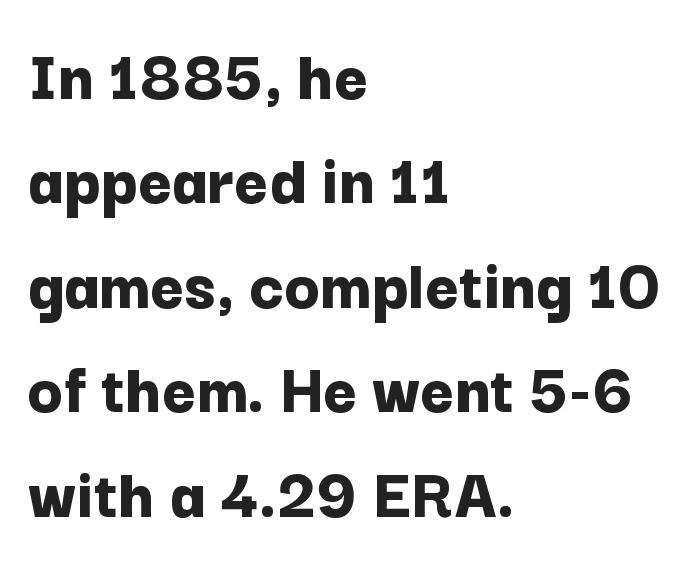
{"serif": "no", "italic": "no", "bold": "yes", "weight": "bold", "width": "normal", "stroke_contrast": "low", "x_height": "medium", "monospaced": "no", "underline": "no", "align": "left", "line_spacing": "normal", "line_spacing_ratio": 1.43, "letter_spacing": "normal", "letter_spacing_em": 0.0, "glyph_px": 73}
